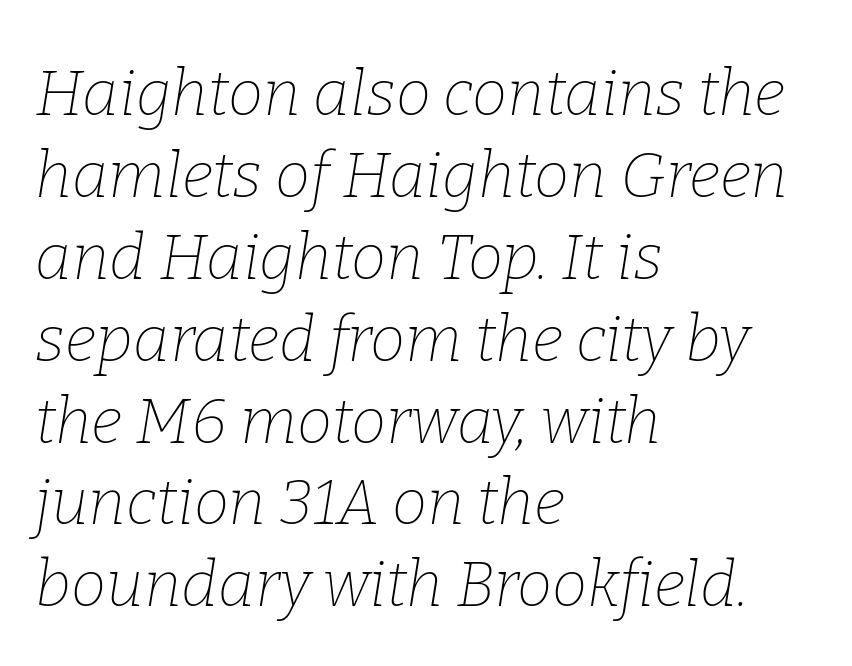
{"serif": "yes", "italic": "yes", "lean": "right", "slant_degrees": 9, "bold": "no", "weight": "thin", "width": "normal", "stroke_contrast": "low", "x_height": "medium", "monospaced": "no", "underline": "no", "align": "left", "line_spacing": "normal", "line_spacing_ratio": 1.3, "letter_spacing": "normal", "letter_spacing_em": 0.0, "glyph_px": 63}
